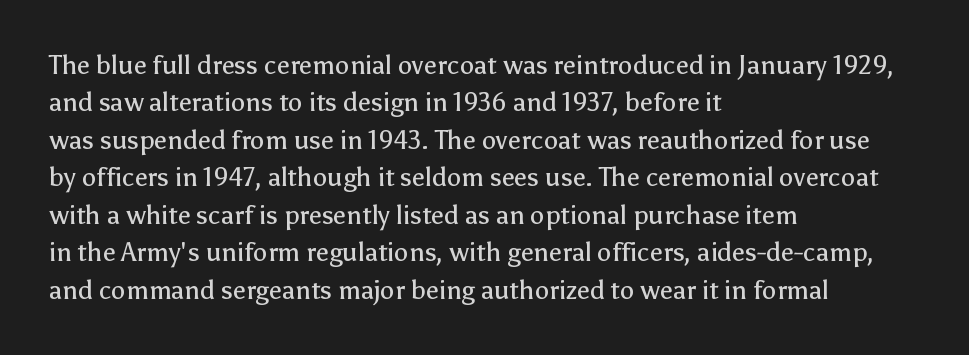
{"italic": "no", "bold": "no", "underline": "no", "align": "left", "line_spacing": "normal", "line_spacing_ratio": 1.44, "letter_spacing": "normal", "letter_spacing_em": 0.0, "glyph_px": 26}
